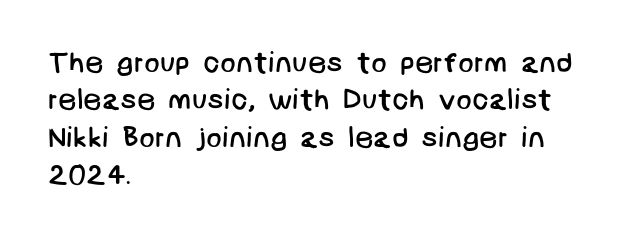
The letterforms sit shoulder to shoulder at normal distance. All the whitespace from short lines collects on the right. Check where the strokes stop: nothing finishes them off — pure sans. Horizontal bands of white between lines are of average thickness.
